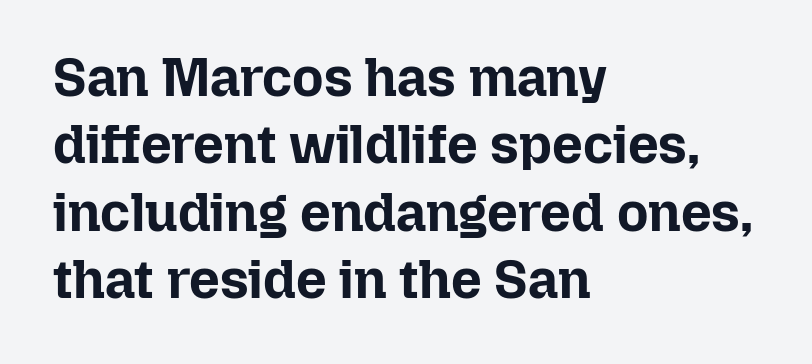
{"italic": "no", "bold": "yes", "weight": "bold", "width": "normal", "stroke_contrast": "low", "x_height": "medium", "monospaced": "no", "underline": "no", "align": "left", "line_spacing": "normal", "line_spacing_ratio": 1.25, "letter_spacing": "normal", "letter_spacing_em": 0.0, "glyph_px": 54}
